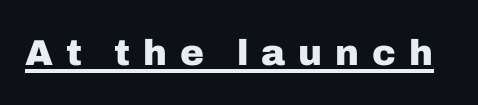
Q: Is the text bold? A: Yes.
Q: Is the text italic (slanted)? A: No, it is upright.
Q: Is the typeface a serif or a sans-serif typeface? A: Sans-serif.
Q: Is the text underlined? A: Yes.
Q: Is the spacing between letters normal or unusually wide? A: Unusually wide.
Q: Width (condensed, normal, or wide)? A: Normal.
Q: Stroke contrast? A: Low.
Q: x-height? A: Medium.
Q: Monospaced? A: No.
